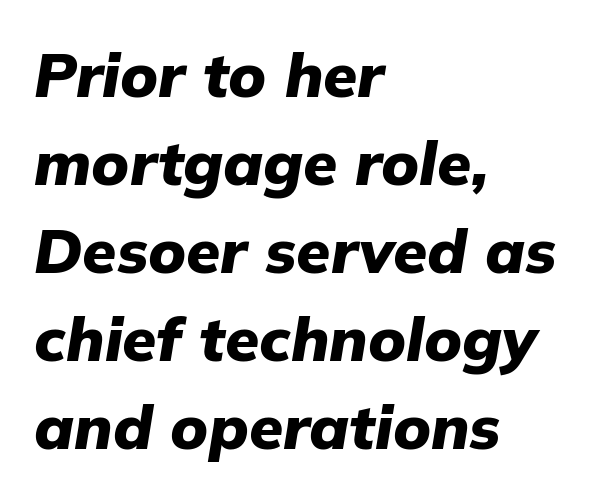
The image shows 62 px heavy type, italic (leaning right); set left-aligned, normal line spacing (1.42x), normal letter spacing, not underlined; low stroke contrast and a medium x-height.
